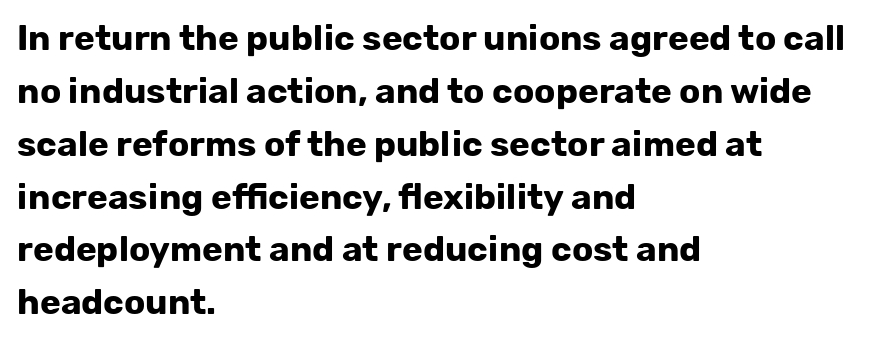
The image shows 35 px bold sans-serif type, upright; set left-aligned, normal line spacing (1.51x), normal letter spacing, not underlined; low stroke contrast and a medium x-height.
